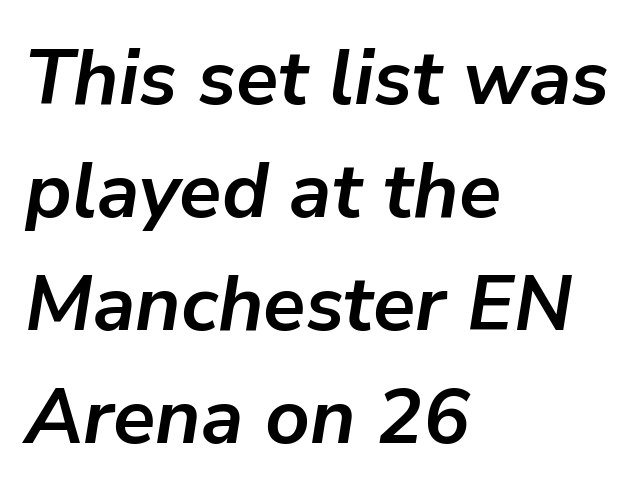
The image shows 78 px semibold type, italic (leaning right); set left-aligned, normal line spacing (1.45x), normal letter spacing, not underlined; low stroke contrast and a medium x-height.
